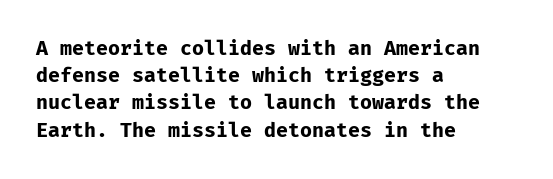
Q: Is the text bold? A: Yes.
Q: Is the text italic (slanted)? A: No, it is upright.
Q: Is the text underlined? A: No.
Q: How is the paragraph aligned? A: Left-aligned.
Q: Is the spacing between letters normal or unusually wide? A: Normal.
Q: Is the spacing between lines tight, normal or loose? A: Normal.
